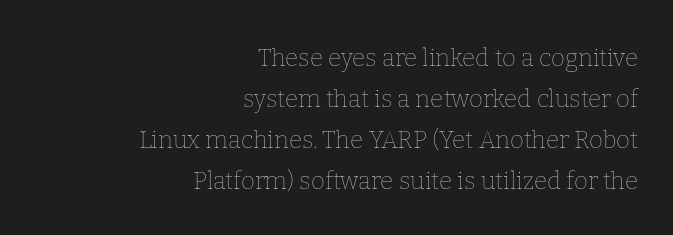
The image shows 24 px text type, upright; set right-aligned, line spacing 1.71x, normal letter spacing, not underlined.
